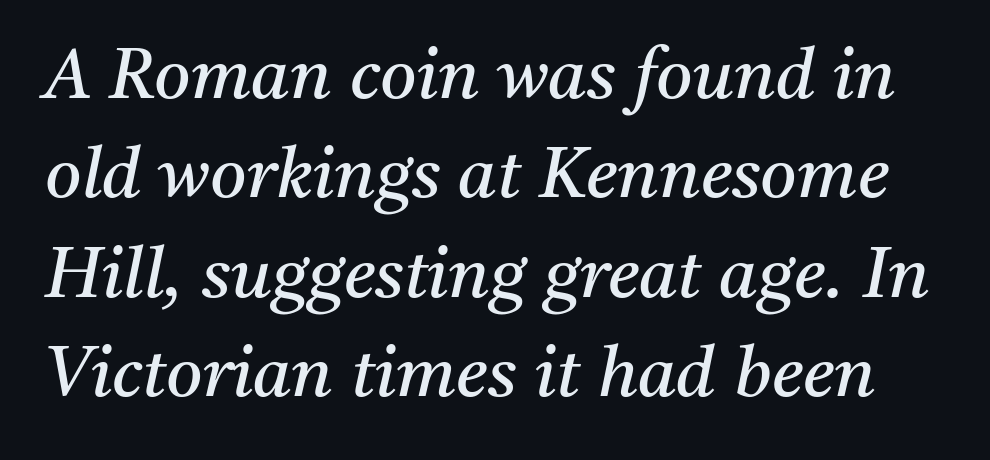
{"serif": "yes", "italic": "yes", "lean": "right", "slant_degrees": 11, "bold": "no", "weight": "regular", "width": "normal", "stroke_contrast": "medium", "x_height": "medium", "monospaced": "no", "underline": "no", "line_spacing": "normal", "line_spacing_ratio": 1.42, "letter_spacing": "normal", "letter_spacing_em": 0.0, "glyph_px": 70}
